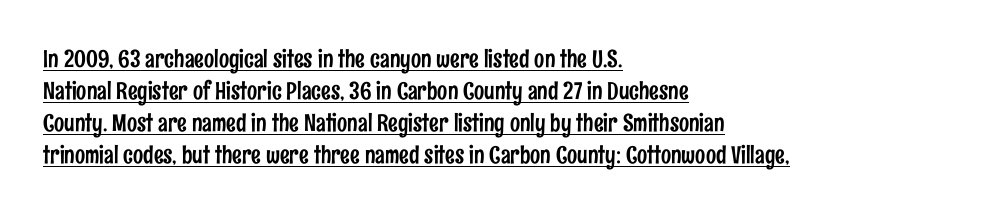
Q: Is the text italic (slanted)? A: No, it is upright.
Q: Is the text underlined? A: Yes.
Q: How is the paragraph aligned? A: Left-aligned.
Q: Is the spacing between letters normal or unusually wide? A: Normal.
Q: Is the spacing between lines tight, normal or loose? A: Normal.
